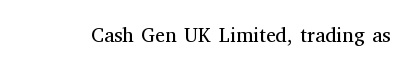
The image shows 20 px text type, upright; set normal letter spacing, not underlined.
